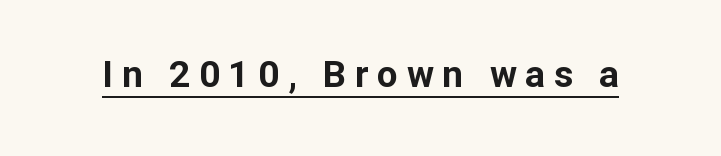
The image shows 37 px bold sans-serif type, upright; set unusually wide letter spacing (+0.23 em), underlined; low stroke contrast and a medium x-height.
